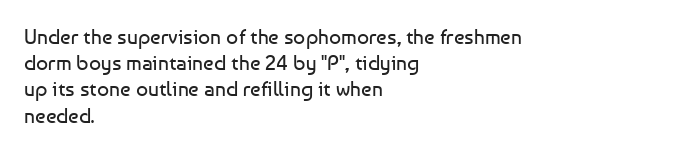
{"italic": "no", "bold": "no", "underline": "no", "align": "left", "line_spacing": "normal", "line_spacing_ratio": 1.25, "letter_spacing": "normal", "letter_spacing_em": 0.0, "glyph_px": 21}
